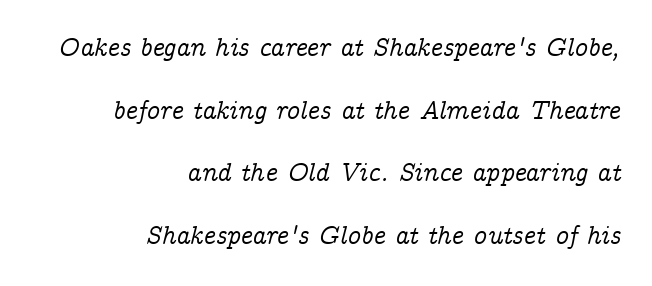
{"italic": "yes", "lean": "right", "slant_degrees": 14, "underline": "no", "align": "right", "line_spacing": "loose", "line_spacing_ratio": 2.41, "letter_spacing": "normal", "letter_spacing_em": 0.0, "glyph_px": 26}
